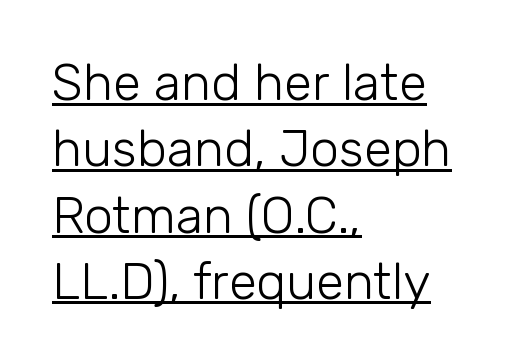
{"serif": "no", "italic": "no", "bold": "no", "weight": "light", "width": "normal", "stroke_contrast": "low", "x_height": "medium", "monospaced": "no", "underline": "yes", "align": "left", "line_spacing": "normal", "line_spacing_ratio": 1.3, "letter_spacing": "normal", "letter_spacing_em": 0.0, "glyph_px": 51}
